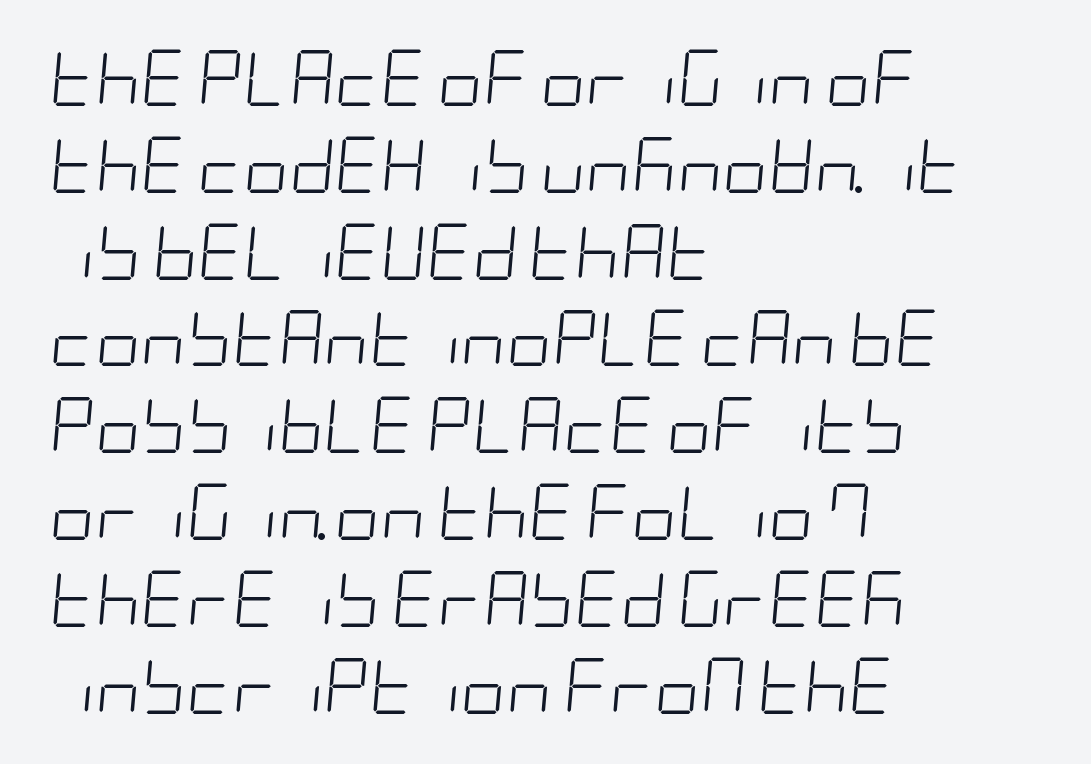
The image shows 56 px light, condensed type, italic (leaning right); set left-aligned, normal line spacing (1.55x), normal letter spacing, not underlined; low stroke contrast and a large x-height.
